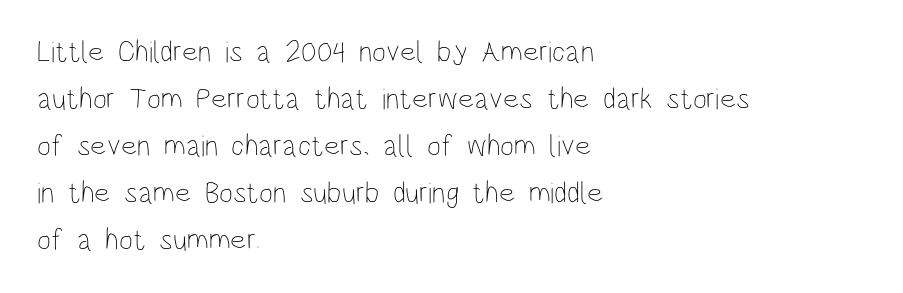
{"italic": "no", "bold": "no", "weight": "thin", "width": "condensed", "stroke_contrast": "low", "x_height": "large", "monospaced": "no", "underline": "no", "align": "left", "line_spacing": "normal", "line_spacing_ratio": 1.57, "letter_spacing": "normal", "letter_spacing_em": 0.0, "glyph_px": 30}
